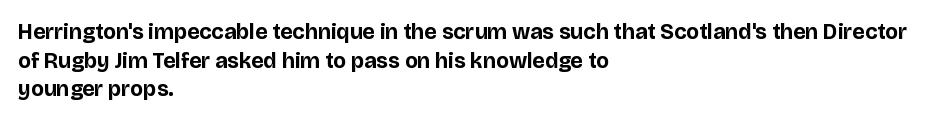
{"italic": "no", "bold": "yes", "underline": "no", "align": "left", "line_spacing": "normal", "line_spacing_ratio": 1.3, "letter_spacing": "normal", "letter_spacing_em": 0.0, "glyph_px": 22}
